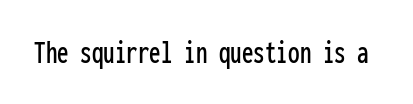
The image shows 33 px condensed sans-serif type, upright, monospaced; set normal letter spacing, not underlined; low stroke contrast and a medium x-height.
